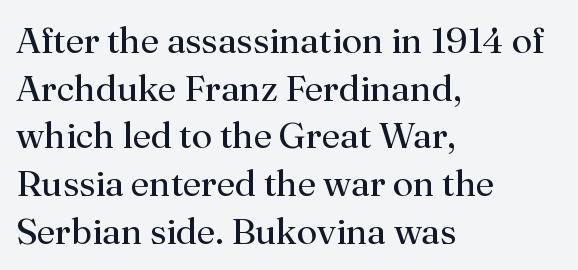
Old-style or modern, the face here clearly has serifs. The lines are quadded left. Unlike italic type, these characters show no tilt at all. Letters have the restrained weight of plain body copy at most.
